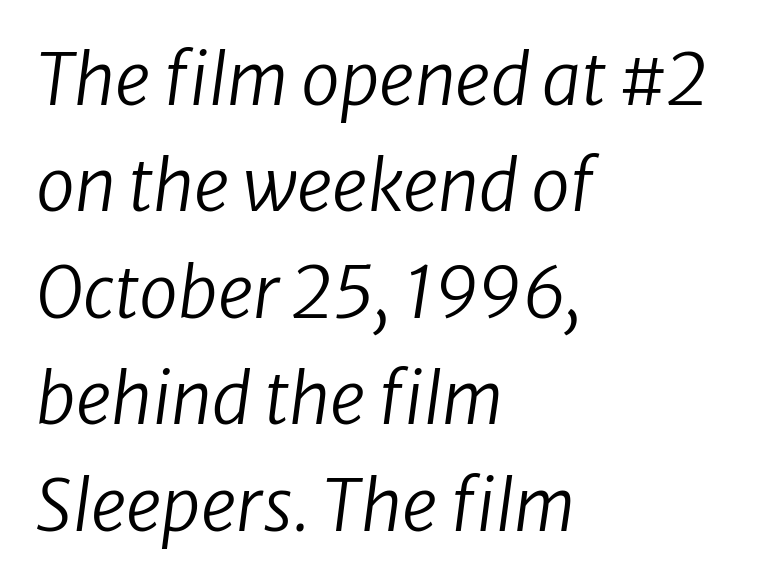
{"italic": "yes", "lean": "right", "slant_degrees": 8, "bold": "no", "weight": "regular", "width": "normal", "stroke_contrast": "low", "x_height": "medium", "monospaced": "no", "underline": "no", "align": "left", "line_spacing": "normal", "line_spacing_ratio": 1.52, "letter_spacing": "normal", "letter_spacing_em": 0.0, "glyph_px": 70}
